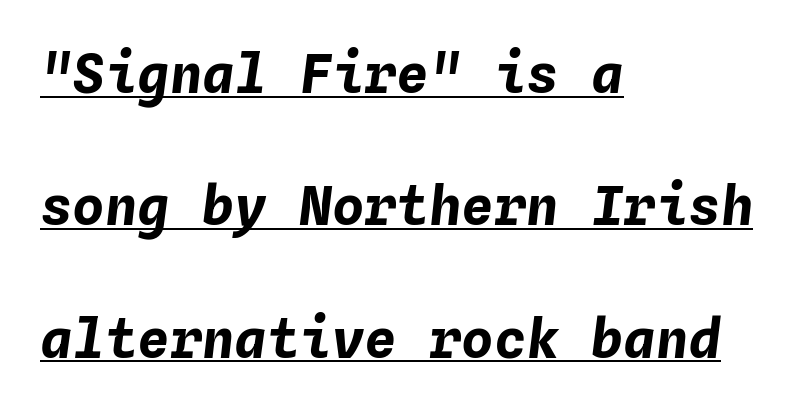
{"italic": "yes", "lean": "right", "slant_degrees": 4, "bold": "yes", "weight": "bold", "width": "normal", "stroke_contrast": "low", "x_height": "medium", "monospaced": "yes", "underline": "yes", "align": "left", "line_spacing": "loose", "line_spacing_ratio": 2.45, "letter_spacing": "normal", "letter_spacing_em": 0.0, "glyph_px": 54}
